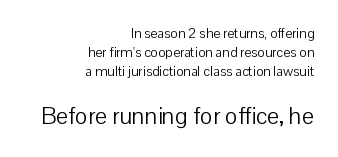
Q: Is the text bold? A: No.
Q: Is the text italic (slanted)? A: No, it is upright.
Q: Is the text underlined? A: No.
Q: How is the paragraph aligned? A: Right-aligned.
Q: Is the spacing between letters normal or unusually wide? A: Normal.
Q: Is the spacing between lines tight, normal or loose? A: Normal.
Q: Which block of text is set in a larger size, the first (top) or the second (bottom)? A: The second (bottom) one.
